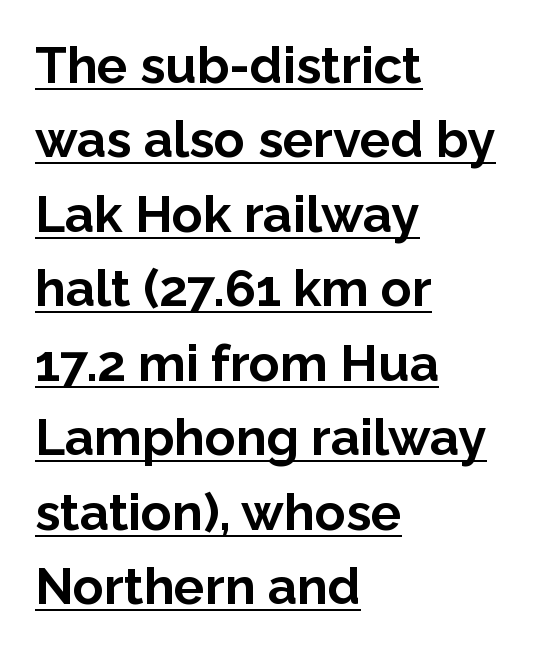
The text was rendered using a sans face with plain stroke endings. Honestly, the letter spacing is just normal — you wouldn't notice it. Underlining? Definitely there. Do the characters align in a grid? No, the font is proportional. Posture: upright roman. Rows of type keep a routine distance in the vertical direction.
